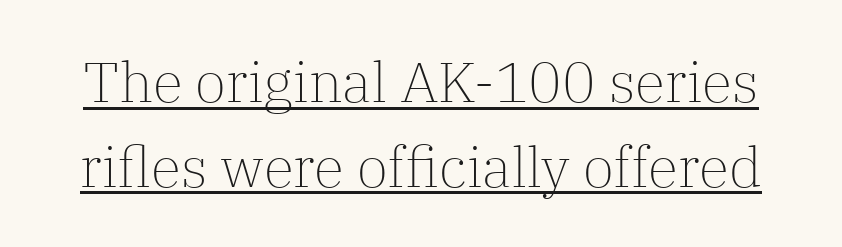
Q: Is the text bold? A: No.
Q: Is the text italic (slanted)? A: No, it is upright.
Q: Is the typeface a serif or a sans-serif typeface? A: Serif.
Q: Is the text underlined? A: Yes.
Q: Is the spacing between letters normal or unusually wide? A: Normal.
Q: Is the spacing between lines tight, normal or loose? A: Normal.
Q: Width (condensed, normal, or wide)? A: Normal.
Q: Stroke contrast? A: Low.
Q: x-height? A: Medium.
Q: Monospaced? A: No.
